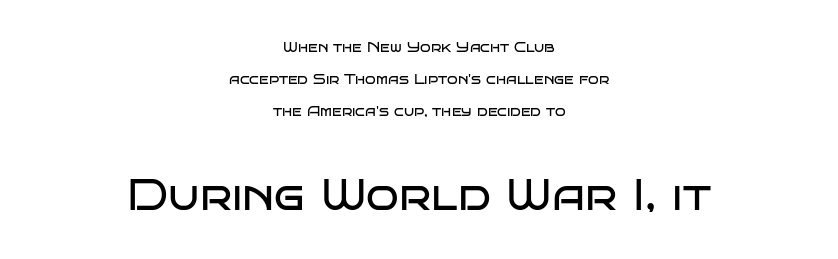
Q: Is the text bold? A: No.
Q: Is the text italic (slanted)? A: No, it is upright.
Q: Is the typeface a serif or a sans-serif typeface? A: Sans-serif.
Q: Is the text underlined? A: No.
Q: How is the paragraph aligned? A: Centered.
Q: Is the spacing between letters normal or unusually wide? A: Normal.
Q: Is the spacing between lines tight, normal or loose? A: Loose.
Q: Which block of text is set in a larger size, the first (top) or the second (bottom)? A: The second (bottom) one.
Q: Width (condensed, normal, or wide)? A: Wide.
Q: Stroke contrast? A: Low.
Q: x-height? A: Large.
Q: Monospaced? A: No.
